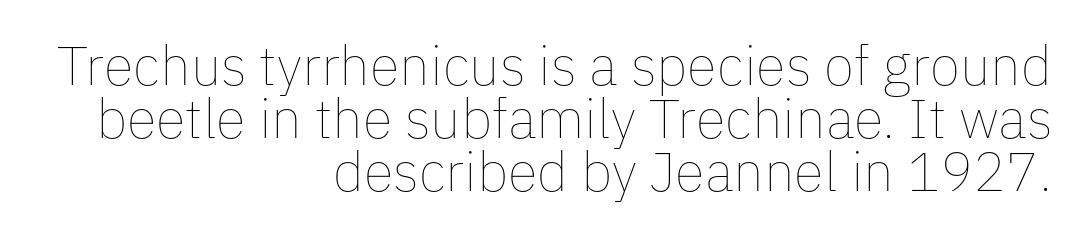
The image shows 55 px thin type, upright; set right-aligned, tight line spacing (0.96x), normal letter spacing, not underlined; low stroke contrast and a medium x-height.
